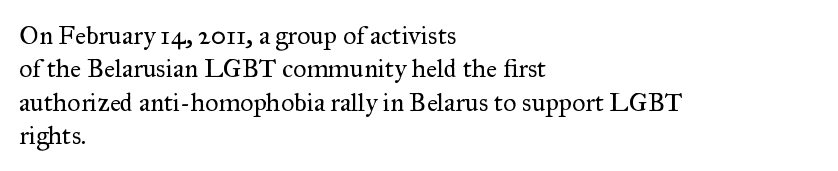
Compared with typical paragraphs, the rows here are spaced about the same. The letters stand straight up with perfectly vertical stems. Short and long lines alike share a common starting point at left. Is the stroke heavy? The answer is a plain regular-or-lighter. In terms of letterspacing, this is plain default setting. Just letters on the line, the space beneath them empty.
